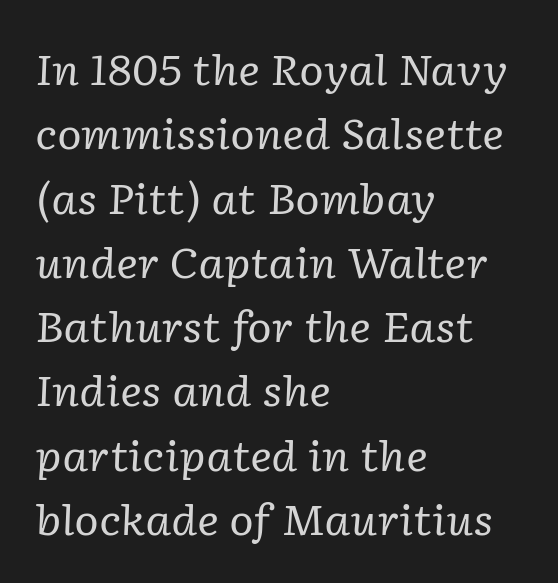
Regarding leading, the lines here are spaced in the standard way. Proportional: the letters do not fall into vertical columns. Letter spacing: default. Check the space under the baseline: it is left empty. The characters display serif detailing at their extremities. Stroke mass is kept to a normal reading level or below.
